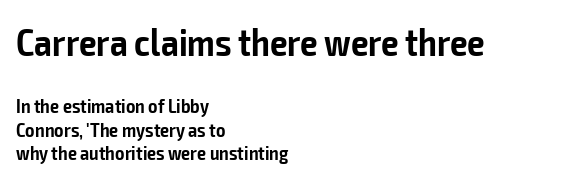
Which of the two is more prominent by size? The first, at the top. This sample has the flowing, uneven cadence of proportional lettering. Serifs: no, the terminals of the letterforms are clean. This is roman type, the default non-slanted kind.
